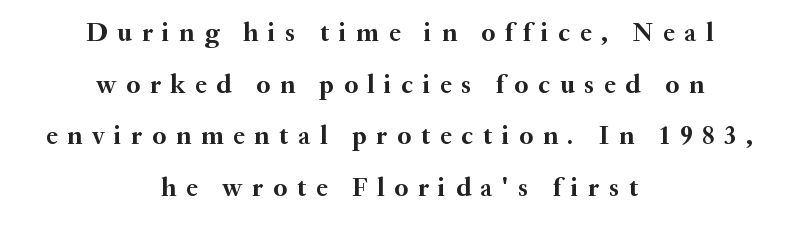
Notice how the passage keeps no hard edge, just a central spine. In terms of posture, this sample is upright. The passage shown has open, widely tracked lettering throughout. Leading: increased. Letters rest on an invisible, unmarked baseline. I'd describe the lettering as bold — thick and assertive.
